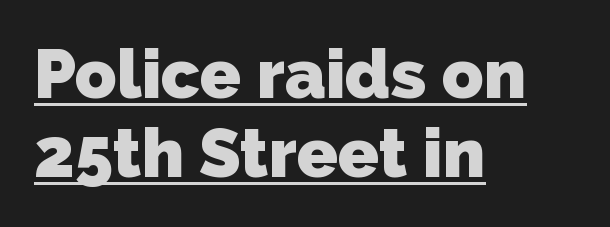
Q: Is the text bold? A: Yes.
Q: Is the typeface a serif or a sans-serif typeface? A: Sans-serif.
Q: Is the text underlined? A: Yes.
Q: How is the paragraph aligned? A: Left-aligned.
Q: Is the spacing between letters normal or unusually wide? A: Normal.
Q: Width (condensed, normal, or wide)? A: Normal.
Q: Stroke contrast? A: Low.
Q: x-height? A: Medium.
Q: Monospaced? A: No.
